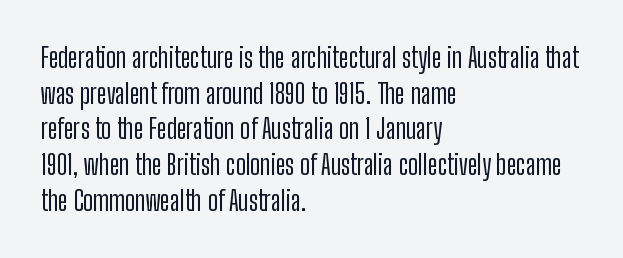
Q: Is the text italic (slanted)? A: No, it is upright.
Q: Is the text underlined? A: No.
Q: How is the paragraph aligned? A: Left-aligned.
Q: Is the spacing between letters normal or unusually wide? A: Normal.
Q: Is the spacing between lines tight, normal or loose? A: Normal.
